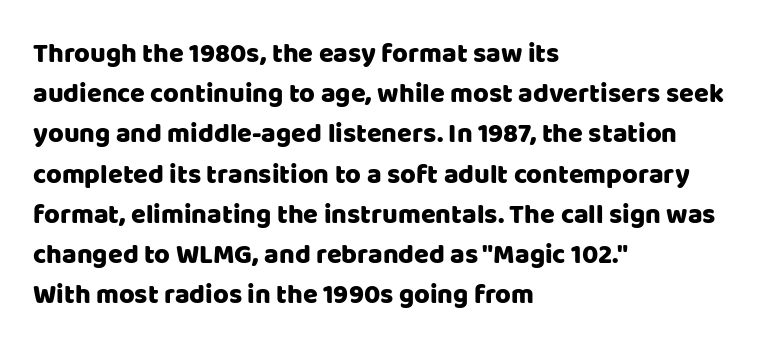
The image shows 27 px text type, upright; set left-aligned, normal line spacing (1.49x), normal letter spacing, not underlined.
